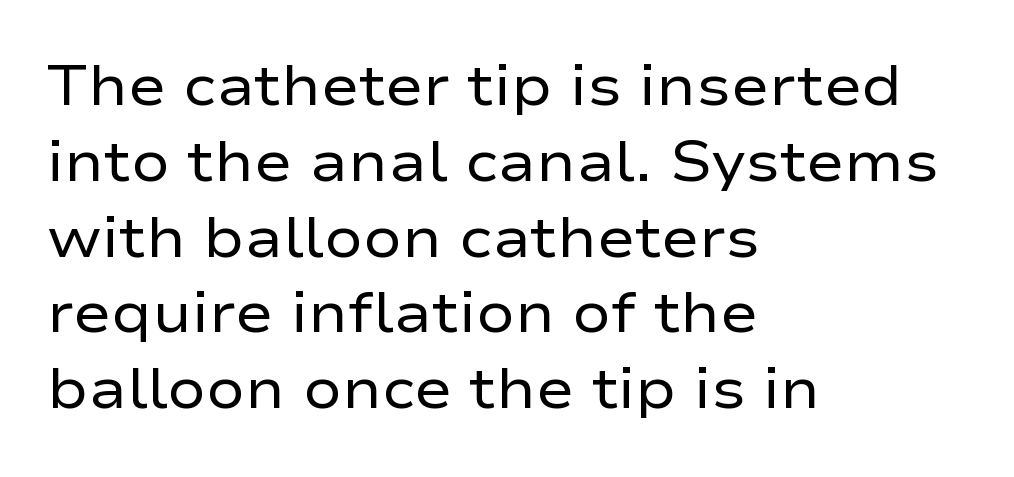
The image shows 57 px regular-weight, wide sans-serif type, upright; set left-aligned, normal line spacing (1.33x), normal letter spacing, not underlined; low stroke contrast and a medium x-height.
